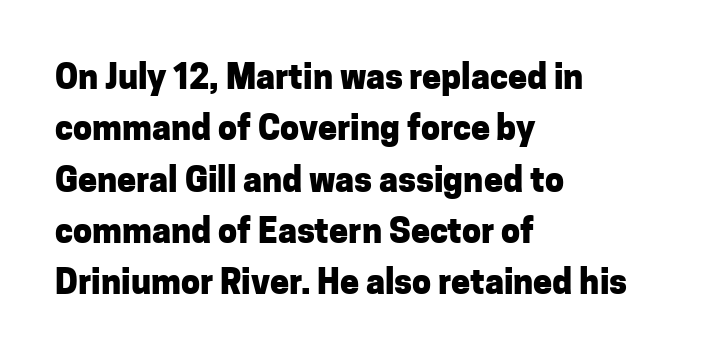
What's the leading like? Ordinary, nothing unusual. Does the copy run flush right? No — it runs flush left. Characters follow at the spacing the type designer built in. Strokes here are thick enough to call this a true bold. Observe the absence of serifs on each vertical stroke in this sample. Nope, not italic — everything's standing straight.
